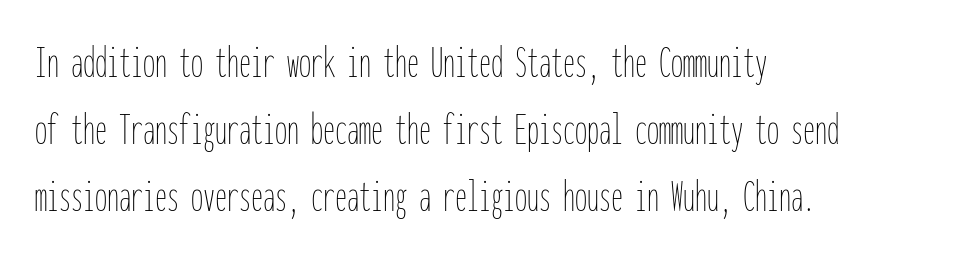
{"italic": "no", "bold": "no", "weight": "thin", "width": "condensed", "stroke_contrast": "low", "x_height": "medium", "monospaced": "yes", "underline": "no", "align": "left", "line_spacing": "normal", "line_spacing_ratio": 1.4, "letter_spacing": "normal", "letter_spacing_em": 0.0, "glyph_px": 48}
